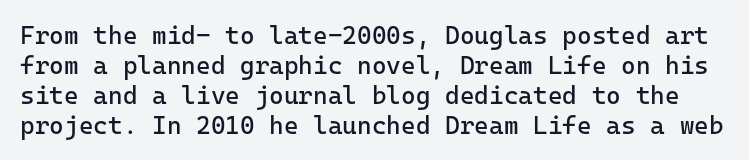
{"italic": "no", "bold": "no", "underline": "no", "line_spacing_ratio": 1.2, "letter_spacing": "normal", "letter_spacing_em": 0.0, "glyph_px": 25}
